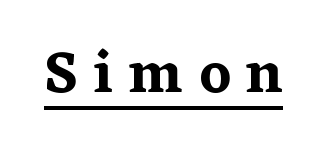
{"serif": "yes", "italic": "no", "width": "normal", "stroke_contrast": "low", "x_height": "medium", "monospaced": "no", "underline": "yes", "letter_spacing": "wide", "letter_spacing_em": 0.27, "glyph_px": 59}
